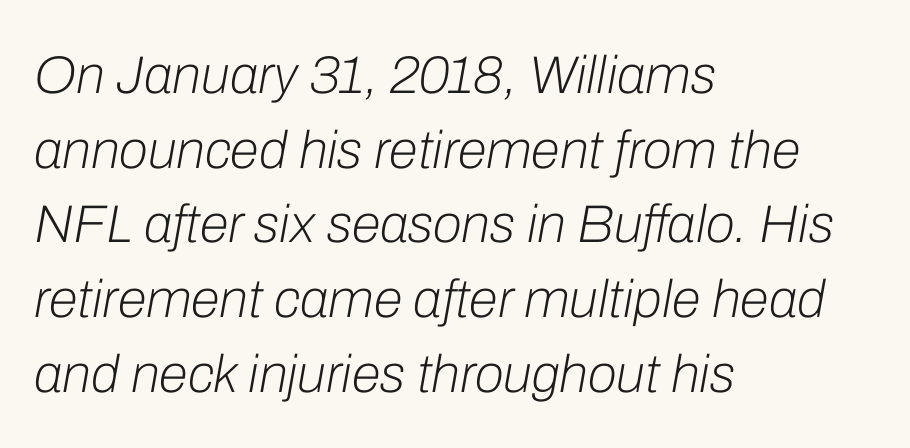
Q: Is the text bold? A: No.
Q: Is the text italic (slanted)? A: Yes, it leans right by about 10 degrees.
Q: Is the text underlined? A: No.
Q: How is the paragraph aligned? A: Left-aligned.
Q: Is the spacing between letters normal or unusually wide? A: Normal.
Q: Is the spacing between lines tight, normal or loose? A: Normal.
Q: Width (condensed, normal, or wide)? A: Normal.
Q: Stroke contrast? A: Low.
Q: x-height? A: Medium.
Q: Monospaced? A: No.
